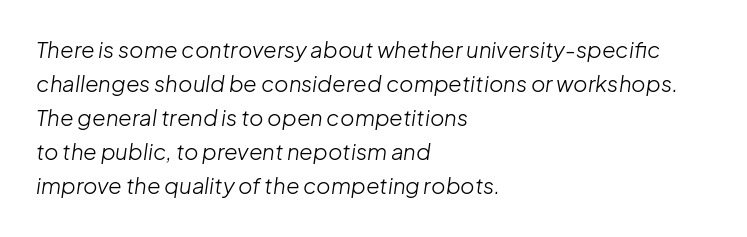
Q: Is the text bold? A: No.
Q: Is the text italic (slanted)? A: Yes, it leans right by about 8 degrees.
Q: Is the text underlined? A: No.
Q: How is the paragraph aligned? A: Left-aligned.
Q: Is the spacing between letters normal or unusually wide? A: Normal.
Q: Is the spacing between lines tight, normal or loose? A: Normal.
